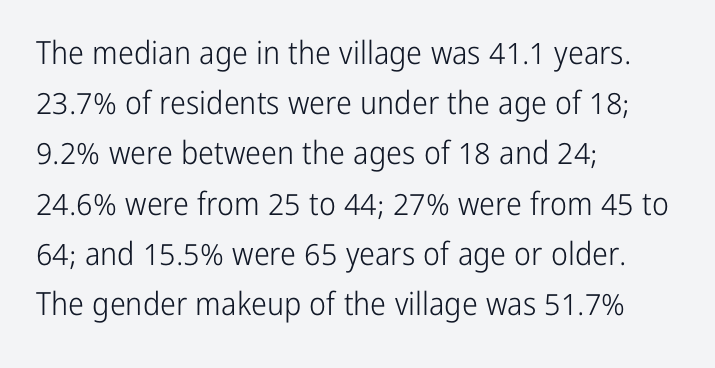
{"serif": "no", "italic": "no", "bold": "no", "weight": "light", "width": "condensed", "stroke_contrast": "low", "x_height": "medium", "monospaced": "no", "underline": "no", "align": "left", "line_spacing": "normal", "line_spacing_ratio": 1.57, "letter_spacing": "normal", "letter_spacing_em": 0.0, "glyph_px": 32}
